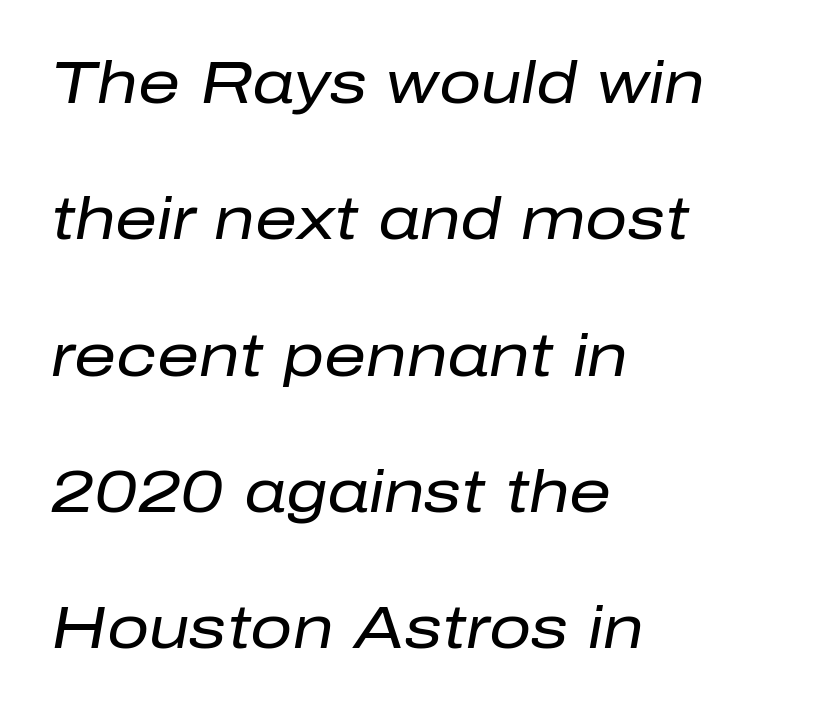
Vertical stems look standard width or narrower in stroke. The gap between lines stays unmarked. A typesetter would mark this as italic. A typesetter would call this zero additional tracking. Each letter keeps its own natural width here, so spacing adapts to shape. Rows of type keep a wide berth in the vertical direction.
